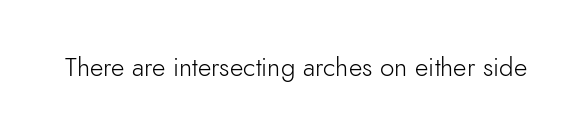
A roman cut, with each character standing at attention. Decoration check: the copy has no underline. The gaps between neighbouring characters are ordinary and unremarkable. Bold? No — there's no thickening of the strokes.
